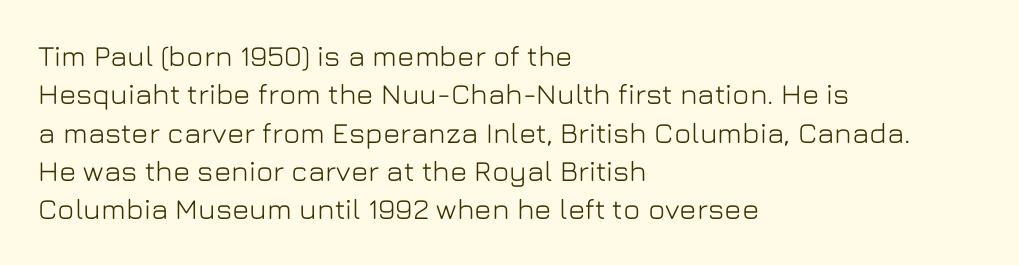
Baseline-to-baseline distance is the conventional proportion of letter height. This sample is left-justified, so line endings fall wherever the words run out. The face used here is proportionally spaced, like ordinary book or web type. Has an underline been added? It has not. In terms of letterform style, serifs are entirely absent. Style check: upright.
